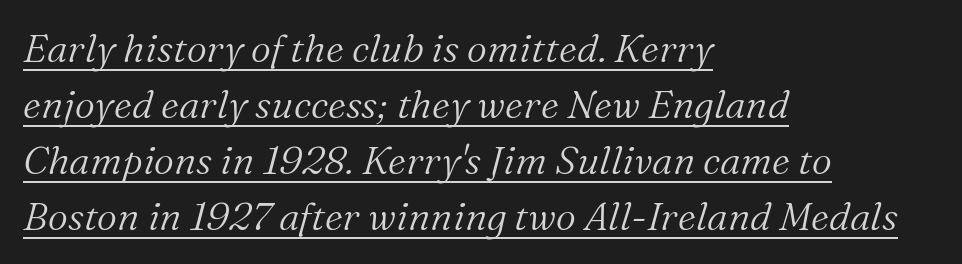
Q: Is the text bold? A: No.
Q: Is the text italic (slanted)? A: Yes, it leans right by about 16 degrees.
Q: Is the typeface a serif or a sans-serif typeface? A: Serif.
Q: Is the text underlined? A: Yes.
Q: How is the paragraph aligned? A: Left-aligned.
Q: Is the spacing between letters normal or unusually wide? A: Normal.
Q: Is the spacing between lines tight, normal or loose? A: Normal.
Q: Width (condensed, normal, or wide)? A: Normal.
Q: Stroke contrast? A: Medium.
Q: x-height? A: Medium.
Q: Monospaced? A: No.
